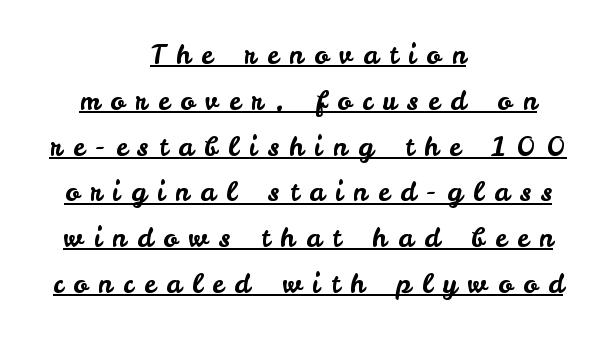
You can see a thin bar hugging the bottom of the glyphs. Letter spacing: wide. The compositor balanced each line on the midline.
